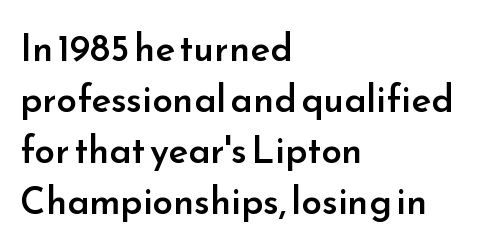
A typesetter would label this face a sans. I'd describe the lettering as semibold — firm but not a full bold. The compositor pushed each line to the left boundary. If you drew a line through each stem, it would be perfectly vertical. The letterforms sit shoulder to shoulder at normal distance.
